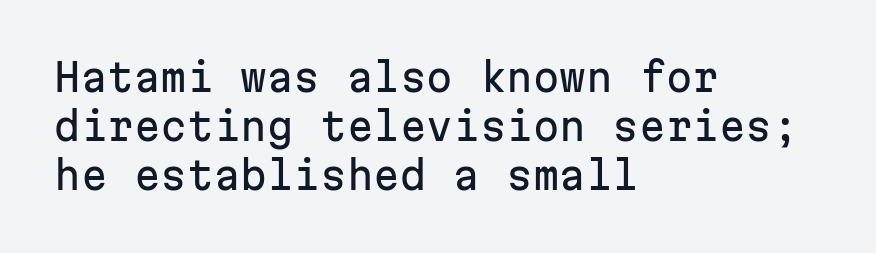
The image shows 38 px sans-serif type, upright, monospaced; set left-aligned, normal line spacing (1.29x), normal letter spacing, not underlined; low stroke contrast and a medium x-height.
